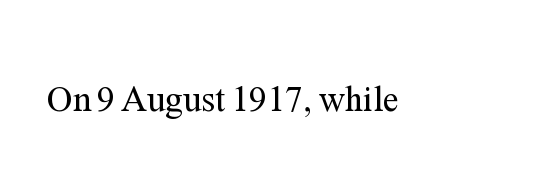
{"serif": "yes", "italic": "no", "bold": "no", "weight": "regular", "width": "normal", "stroke_contrast": "medium", "x_height": "medium", "monospaced": "no", "underline": "no", "letter_spacing": "normal", "letter_spacing_em": 0.0, "glyph_px": 36}
